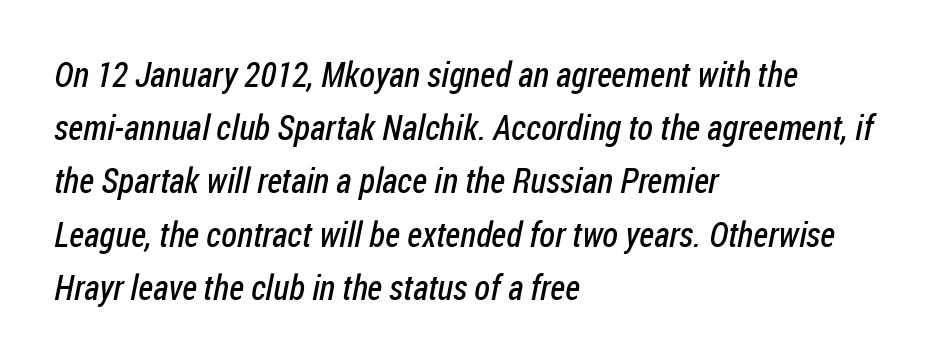
{"serif": "no", "bold": "no", "weight": "regular", "width": "condensed", "stroke_contrast": "low", "x_height": "medium", "monospaced": "no", "underline": "no", "align": "left", "line_spacing": "normal", "line_spacing_ratio": 1.52, "letter_spacing": "normal", "letter_spacing_em": 0.0, "glyph_px": 35}
